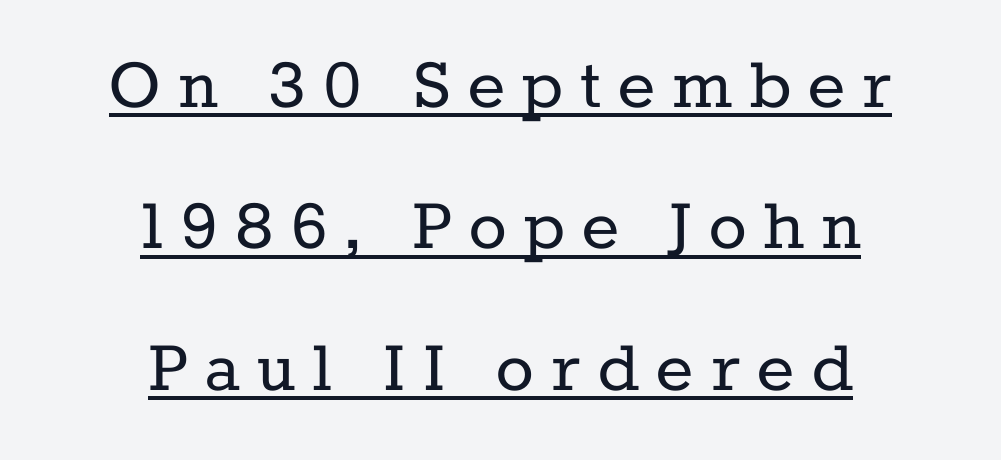
The image shows 79 px regular-weight serif type, upright; set centered, line spacing 1.79x, unusually wide letter spacing (+0.22 em), underlined; low stroke contrast and a medium x-height.
